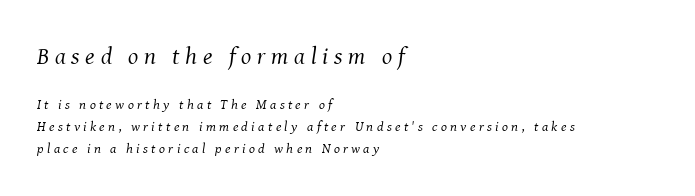
A classic flush-left, rag-right setting is used for this passage. Italic: yes, the glyphs are oblique. Each new line begins a customary step beneath the previous one. Bigger letters appear in the top chunk; the bottom chunk is reduced.
